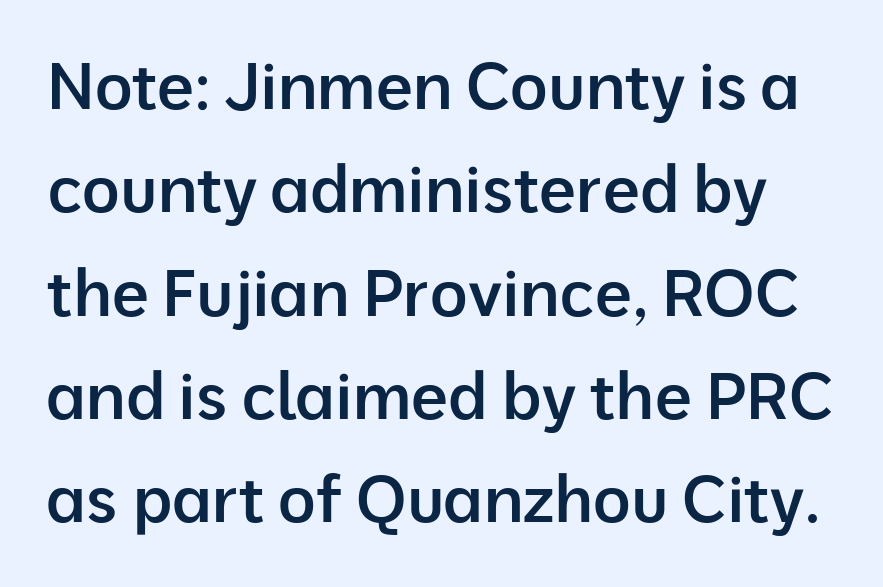
Q: Is the text bold? A: Semi-bold.
Q: Is the text italic (slanted)? A: No, it is upright.
Q: Is the typeface a serif or a sans-serif typeface? A: Sans-serif.
Q: Is the text underlined? A: No.
Q: Is the spacing between letters normal or unusually wide? A: Normal.
Q: Is the spacing between lines tight, normal or loose? A: Normal.
Q: Width (condensed, normal, or wide)? A: Normal.
Q: Stroke contrast? A: Low.
Q: x-height? A: Medium.
Q: Monospaced? A: No.
